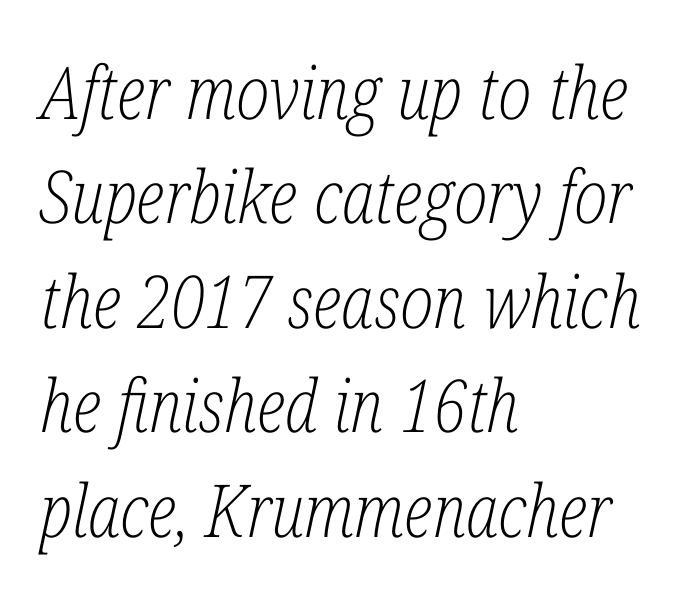
The image shows 73 px light, condensed serif type, italic (leaning right); set left-aligned, normal line spacing (1.43x), normal letter spacing, not underlined; low stroke contrast and a medium x-height.
